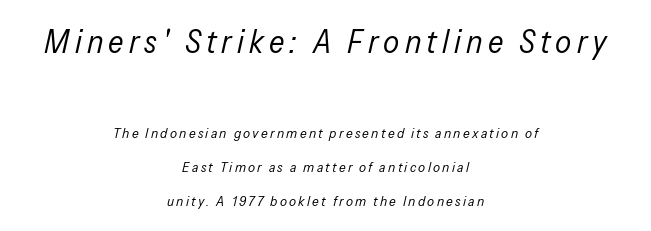
Q: Is the text bold? A: No.
Q: Is the text italic (slanted)? A: Yes, it leans right by about 13 degrees.
Q: Is the text underlined? A: No.
Q: How is the paragraph aligned? A: Centered.
Q: Is the spacing between lines tight, normal or loose? A: Loose.
Q: Which block of text is set in a larger size, the first (top) or the second (bottom)? A: The first (top) one.
Q: Width (condensed, normal, or wide)? A: Condensed.
Q: Stroke contrast? A: Low.
Q: x-height? A: Medium.
Q: Monospaced? A: No.
